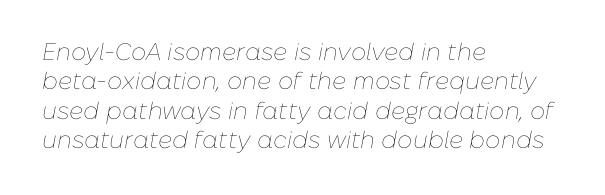
Alignment: flush left. Weight class: somewhere from thin through regular. Beneath every word, the page is bare. Compared with ordinary roman type, these characters are visibly tilted. The horizontal fit of the characters is conventional and even.
